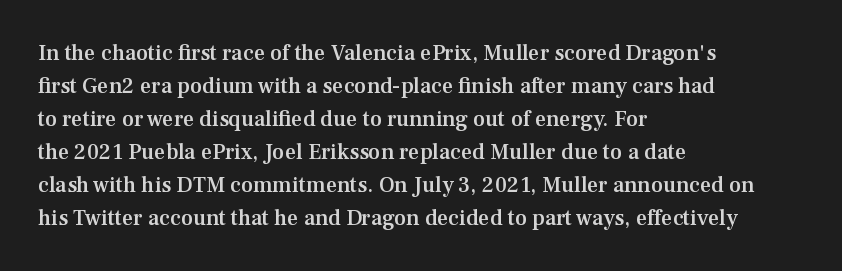
Ascenders rise straight up at ninety degrees. No word sits above an underline. Casual observation: everything's shoved over to the left. Between one letter and the next there's only the usual sliver of space.
